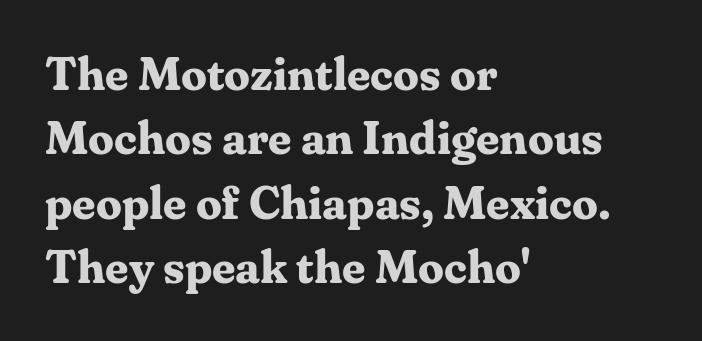
The image shows 46 px bold serif type, upright; set left-aligned, normal line spacing (1.4x), normal letter spacing, not underlined; medium stroke contrast and a medium x-height.
